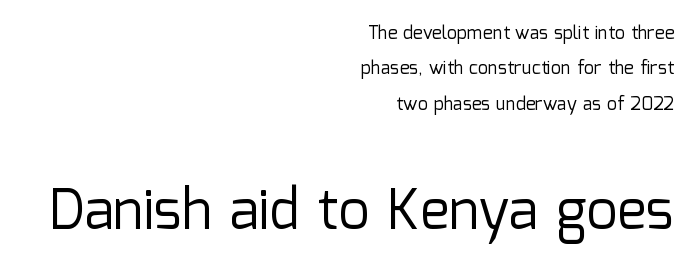
The image shows 55 px regular-weight sans-serif type, upright; set right-aligned, loose line spacing (1.96x), normal letter spacing, not underlined; the second (bottom) block is 3.06x larger; low stroke contrast and a medium x-height.
